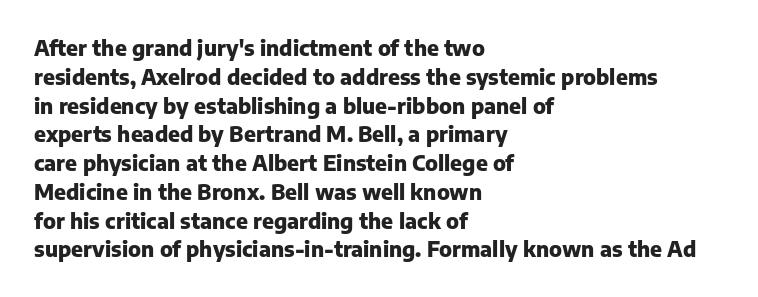
Q: Is the text bold? A: Yes.
Q: Is the text italic (slanted)? A: No, it is upright.
Q: Is the text underlined? A: No.
Q: How is the paragraph aligned? A: Left-aligned.
Q: Is the spacing between letters normal or unusually wide? A: Normal.
Q: Is the spacing between lines tight, normal or loose? A: Normal.
